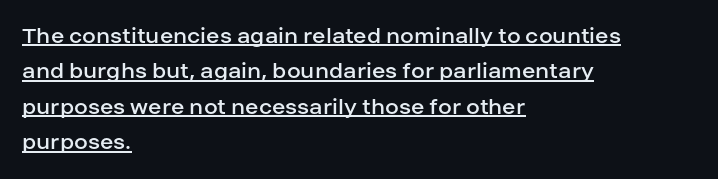
The image shows 25 px text type, upright; set left-aligned, normal line spacing (1.42x), normal letter spacing, underlined.
